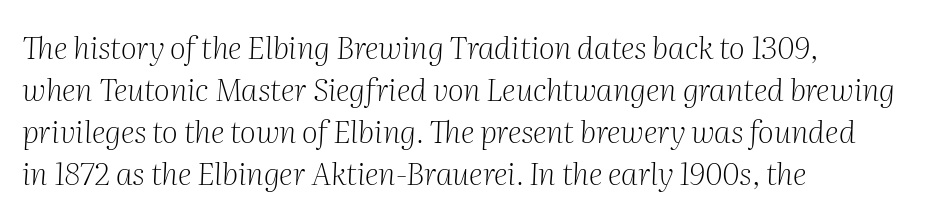
Q: Is the text bold? A: No.
Q: Is the text italic (slanted)? A: Yes, it leans right by about 2 degrees.
Q: Is the typeface a serif or a sans-serif typeface? A: Serif.
Q: Is the text underlined? A: No.
Q: How is the paragraph aligned? A: Left-aligned.
Q: Is the spacing between letters normal or unusually wide? A: Normal.
Q: Is the spacing between lines tight, normal or loose? A: Normal.
Q: Width (condensed, normal, or wide)? A: Normal.
Q: Stroke contrast? A: Medium.
Q: x-height? A: Medium.
Q: Monospaced? A: No.
